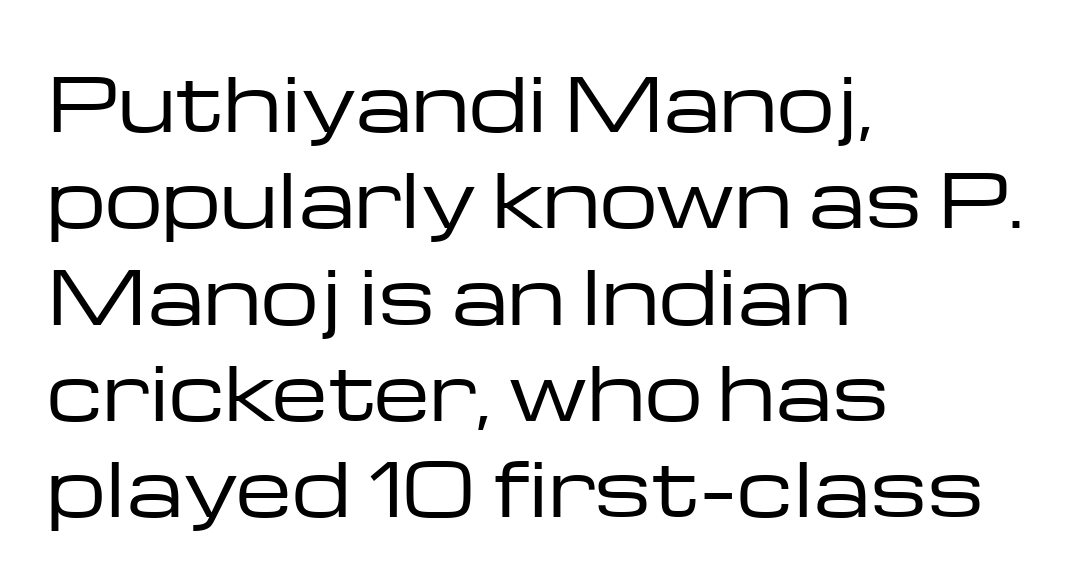
Q: Is the text bold? A: No.
Q: Is the text italic (slanted)? A: No, it is upright.
Q: Is the typeface a serif or a sans-serif typeface? A: Sans-serif.
Q: Is the text underlined? A: No.
Q: How is the paragraph aligned? A: Left-aligned.
Q: Is the spacing between letters normal or unusually wide? A: Normal.
Q: Is the spacing between lines tight, normal or loose? A: Normal.
Q: Width (condensed, normal, or wide)? A: Wide.
Q: Stroke contrast? A: Low.
Q: x-height? A: Medium.
Q: Monospaced? A: No.
